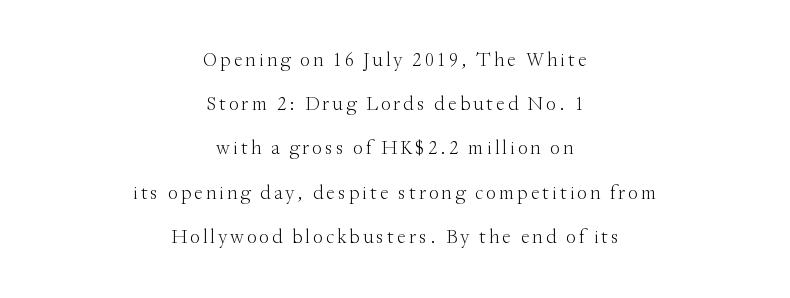
Q: Is the text bold? A: No.
Q: Is the text italic (slanted)? A: No, it is upright.
Q: Is the text underlined? A: No.
Q: How is the paragraph aligned? A: Centered.
Q: Is the spacing between lines tight, normal or loose? A: Loose.
